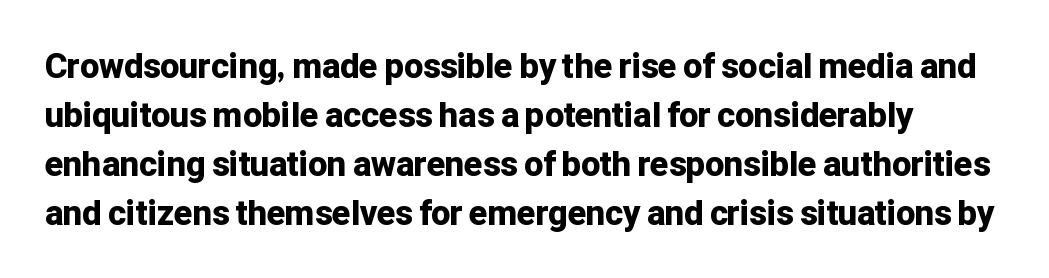
The image shows 34 px bold sans-serif type, upright; set normal line spacing (1.44x), normal letter spacing, not underlined; low stroke contrast and a medium x-height.
